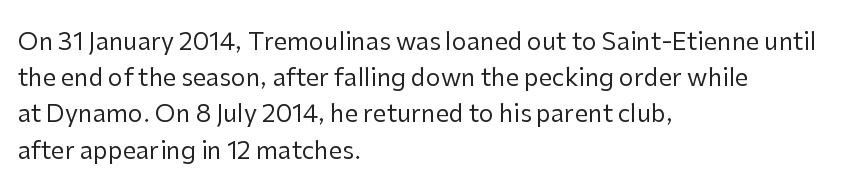
Default kerning and tracking; the words read as compact shapes. Tall strokes in this sample are plumb rather than angled. This rendering uses left alignment, leaving the right contour irregular. Students, observe: this is what conventionally led text looks like. Each stroke keeps to a modest, everyday thickness or less. Honestly, there is no underline to notice here at all.
